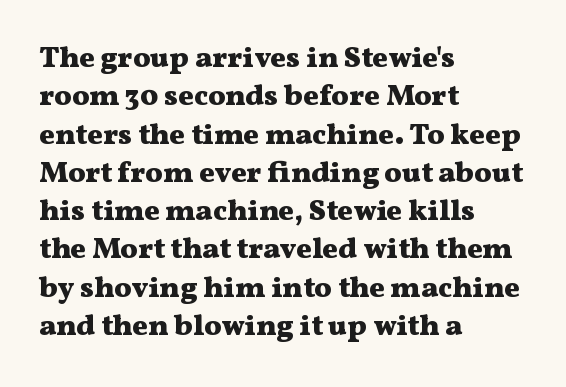
This block has exactly the height ordinary leading produces. The rendering uses natural spacing where letterforms have individual widths. The glyphs in this specimen are seriffed. These lines keep a tight, regular rhythm from letter to letter. Words float on clear page, feet unadorned.
